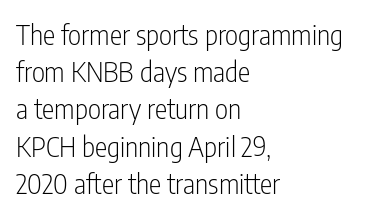
The image shows 28 px light, condensed sans-serif type, upright; set left-aligned, normal line spacing (1.33x), normal letter spacing, not underlined; low stroke contrast and a medium x-height.
